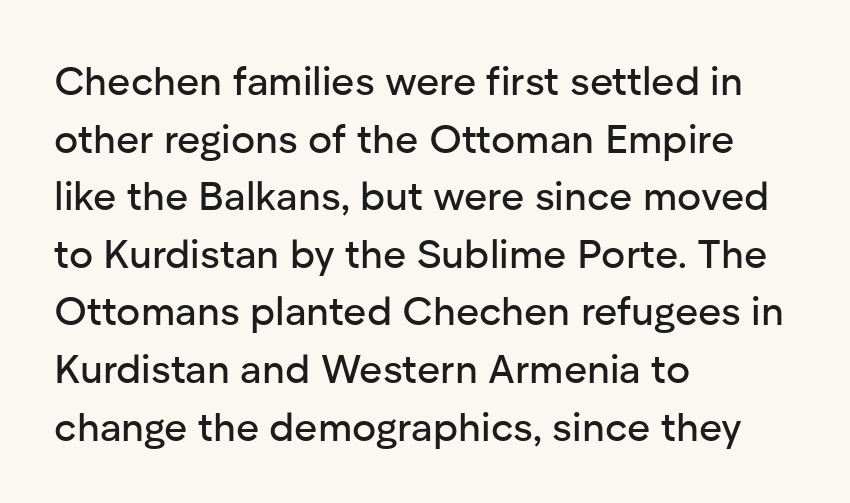
You can tell it's not italic because the verticals are truly vertical. The strip under each line holds only bare page. Layout note: lines flush left. Students, note that the glyphs here touch the page at normal intervals. Is this a fixed-width face? No — the glyphs have proportional, varying widths. Grotesque or geometric, the face here clearly has no serifs.
